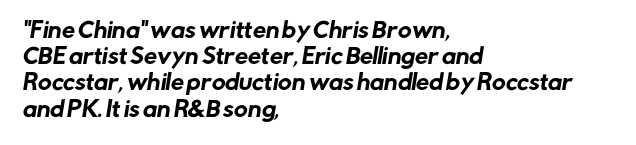
Visually the block forms a straight wall on the left and a jagged coastline on the right. Whoever set this chose a conventional vertical rhythm. The words here are not underlined. Short note: letters normally spaced.
